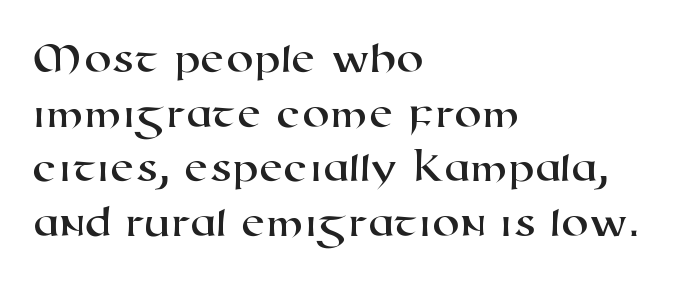
The image shows 44 px wide sans-serif type; set left-aligned, line spacing 1.24x, normal letter spacing, not underlined; high stroke contrast and a medium x-height.
